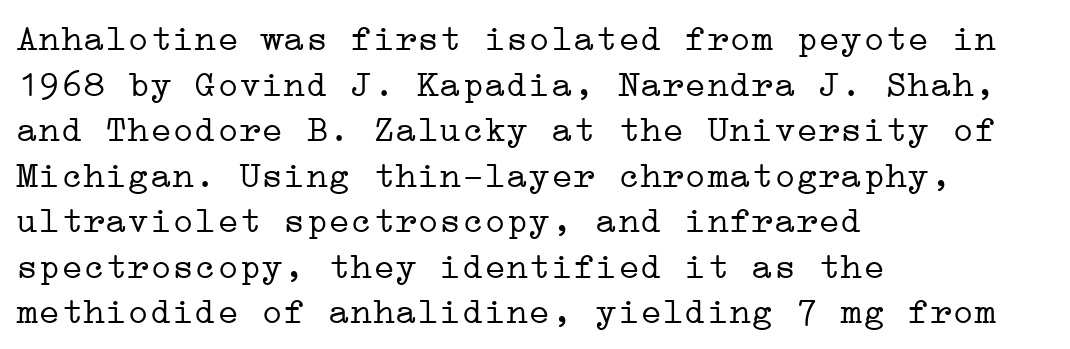
The image shows 37 px light, wide serif type, upright; set left-aligned, line spacing 1.23x, normal letter spacing, not underlined; low stroke contrast and a medium x-height.
